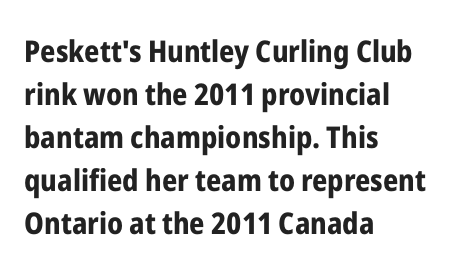
{"serif": "no", "italic": "no", "bold": "yes", "weight": "bold", "width": "condensed", "stroke_contrast": "low", "x_height": "medium", "monospaced": "no", "underline": "no", "align": "left", "line_spacing": "normal", "line_spacing_ratio": 1.43, "letter_spacing": "normal", "letter_spacing_em": 0.0, "glyph_px": 30}
